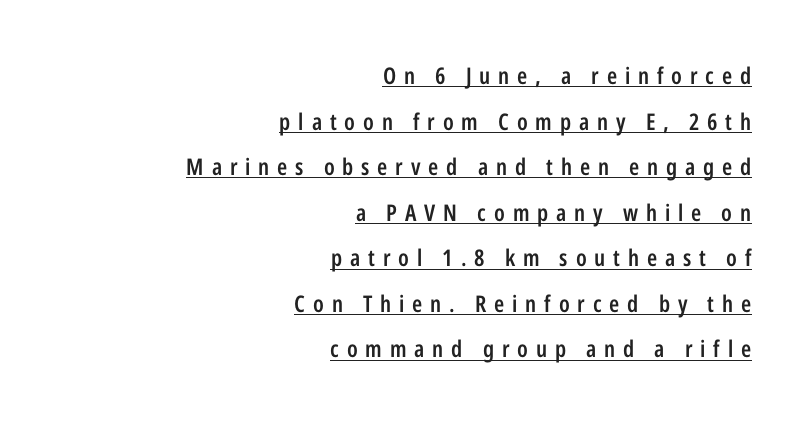
Q: Is the text bold? A: Semi-bold.
Q: Is the text italic (slanted)? A: No, it is upright.
Q: Is the text underlined? A: Yes.
Q: How is the paragraph aligned? A: Right-aligned.
Q: Is the spacing between letters normal or unusually wide? A: Unusually wide.
Q: Is the spacing between lines tight, normal or loose? A: Loose.
